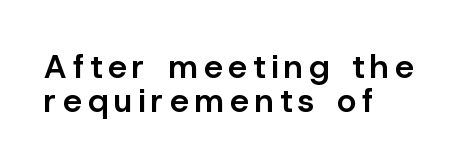
The image shows 33 px semibold sans-serif type, upright; set left-aligned, tight line spacing (1.03x), not underlined; low stroke contrast and a medium x-height.
